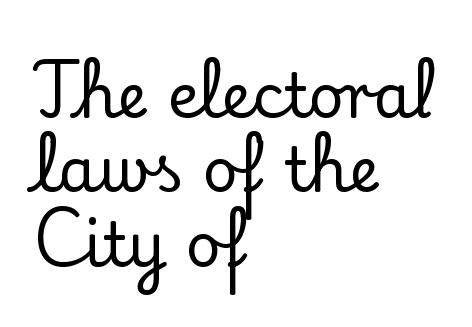
The font family rendered here belongs to the serif group. Each line starts at the same left margin while the right side varies. The rendering keeps characters at their native spacing. Nope, not italic — everything's standing straight. Just letters on the line, the space beneath them empty.
